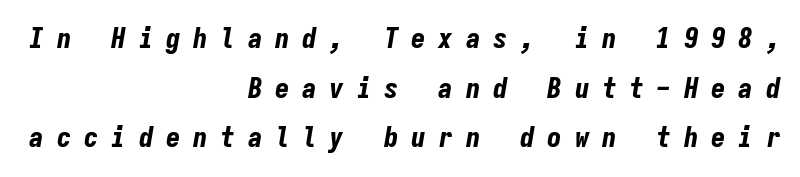
{"italic": "yes", "lean": "right", "slant_degrees": 9, "bold": "yes", "weight": "bold", "width": "condensed", "stroke_contrast": "low", "x_height": "medium", "monospaced": "yes", "underline": "no", "align": "right", "line_spacing_ratio": 1.71, "letter_spacing": "wide", "letter_spacing_em": 0.44, "glyph_px": 29}
